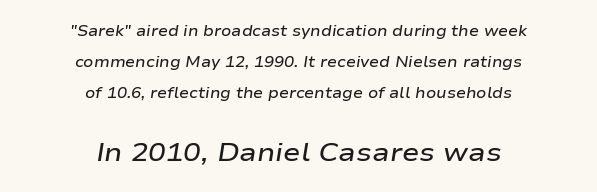
Q: Is the text bold? A: Semi-bold.
Q: Is the text italic (slanted)? A: Yes, it leans right by about 9 degrees.
Q: Is the text underlined? A: No.
Q: How is the paragraph aligned? A: Centered.
Q: Is the spacing between letters normal or unusually wide? A: Normal.
Q: Is the spacing between lines tight, normal or loose? A: Loose.
Q: Which block of text is set in a larger size, the first (top) or the second (bottom)? A: The second (bottom) one.
